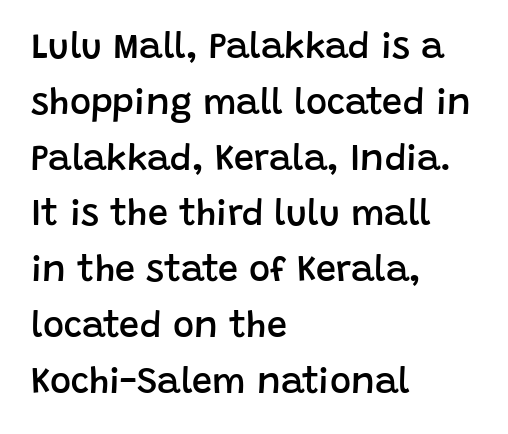
Q: Is the text bold? A: Semi-bold.
Q: Is the text italic (slanted)? A: No, it is upright.
Q: Is the typeface a serif or a sans-serif typeface? A: Sans-serif.
Q: Is the text underlined? A: No.
Q: How is the paragraph aligned? A: Left-aligned.
Q: Is the spacing between letters normal or unusually wide? A: Normal.
Q: Is the spacing between lines tight, normal or loose? A: Normal.
Q: Width (condensed, normal, or wide)? A: Normal.
Q: Stroke contrast? A: Low.
Q: x-height? A: Large.
Q: Monospaced? A: No.
